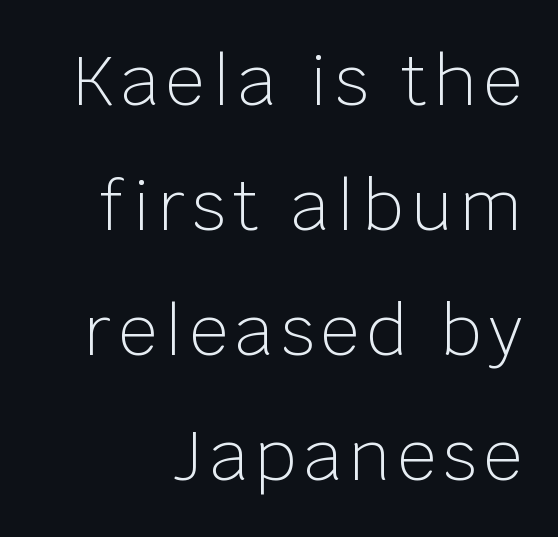
The passage shown is typed in a proportional face where columns would drift. Heaviness? Minimal to ordinary, like unemphasized prose. Check the space under the baseline: it is left empty. The characters display no serif detailing; their extremities are plain. Every stem runs plumb, perpendicular to the baseline.
